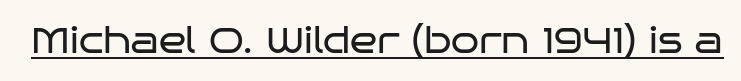
The image shows 36 px regular-weight, wide sans-serif type, upright; set normal letter spacing, underlined; low stroke contrast and a large x-height.
